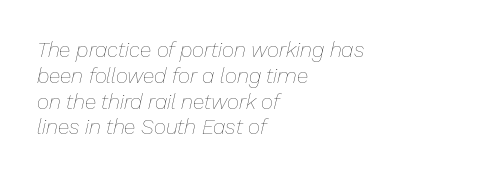
{"italic": "yes", "lean": "right", "slant_degrees": 13, "bold": "no", "underline": "no", "align": "left", "line_spacing_ratio": 1.23, "letter_spacing": "normal", "letter_spacing_em": 0.0, "glyph_px": 21}
